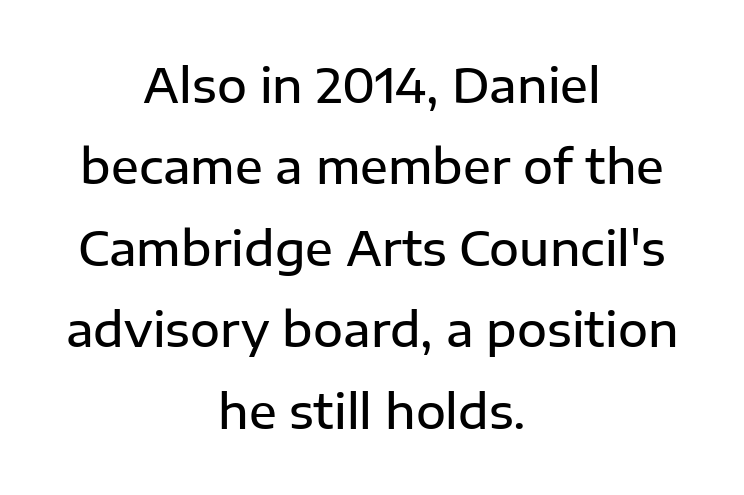
Teacher's note: observe the equal gaps on both sides — that is centered alignment. Does the weight exceed regular? Yes, but only to semibold. The zone under the glyphs is completely vacant. The specimen reads as upright at a glance. No feet cap the strokes, marking this as sans-serif type.
